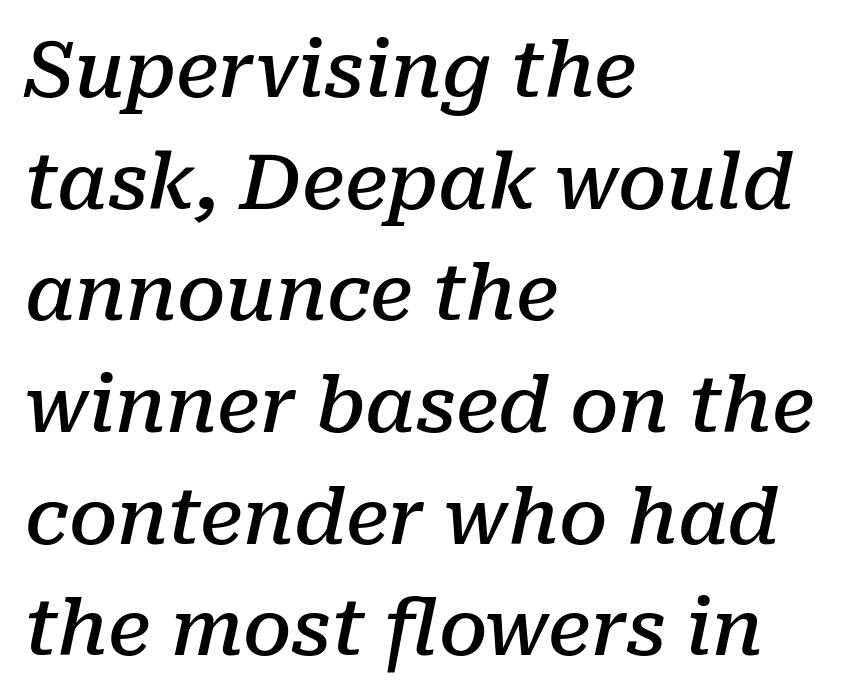
Q: Is the text bold? A: Semi-bold.
Q: Is the text italic (slanted)? A: Yes, it leans right by about 10 degrees.
Q: Is the typeface a serif or a sans-serif typeface? A: Serif.
Q: Is the text underlined? A: No.
Q: How is the paragraph aligned? A: Left-aligned.
Q: Is the spacing between letters normal or unusually wide? A: Normal.
Q: Is the spacing between lines tight, normal or loose? A: Normal.
Q: Width (condensed, normal, or wide)? A: Normal.
Q: Stroke contrast? A: Low.
Q: x-height? A: Medium.
Q: Monospaced? A: No.
